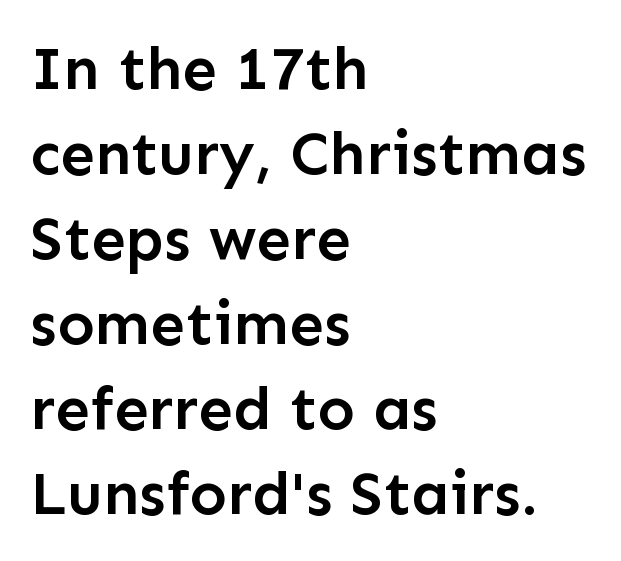
The image shows 62 px semibold sans-serif type, upright; set left-aligned, normal line spacing (1.37x), normal letter spacing, not underlined; low stroke contrast and a medium x-height.
